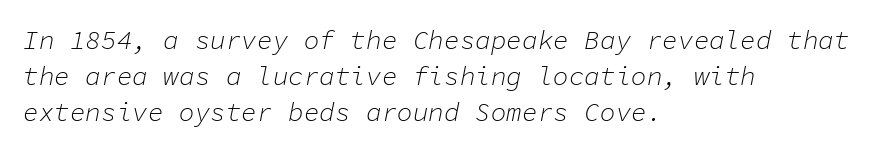
The image shows 26 px text type, italic (leaning right); set left-aligned, normal line spacing (1.39x), normal letter spacing, not underlined.
